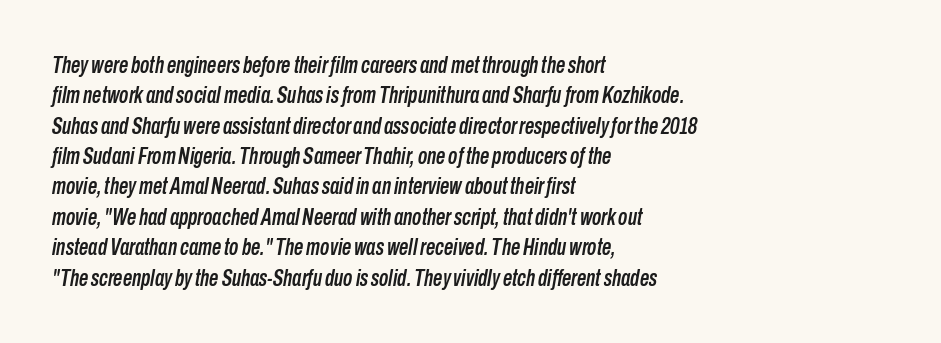
{"italic": "yes", "lean": "right", "slant_degrees": 10, "underline": "no", "align": "left", "line_spacing": "normal", "line_spacing_ratio": 1.32, "letter_spacing": "normal", "letter_spacing_em": 0.0, "glyph_px": 23}
